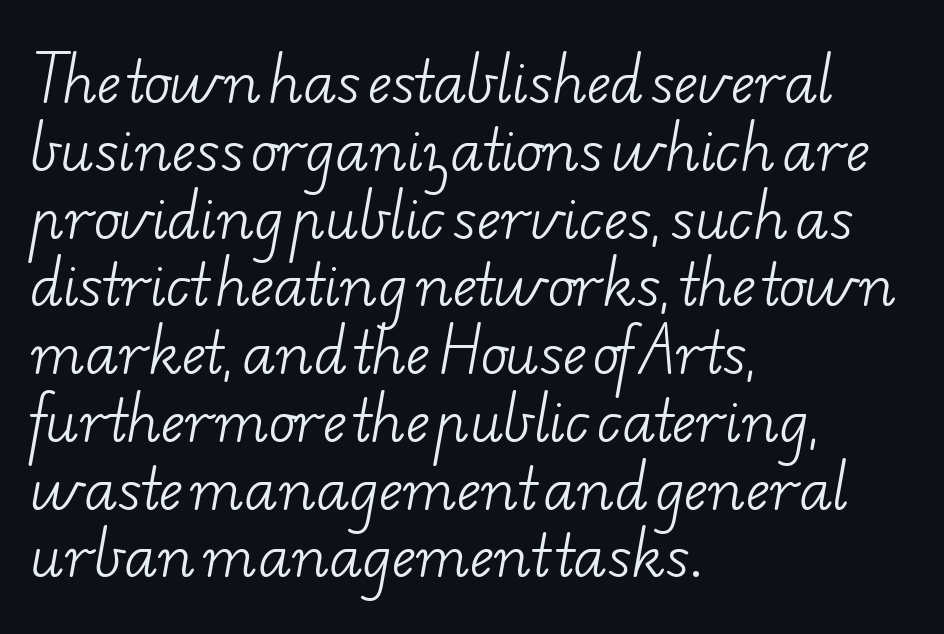
The image shows 56 px light, wide serif type; set left-aligned, line spacing 1.21x, normal letter spacing, not underlined; low stroke contrast and a small x-height.
